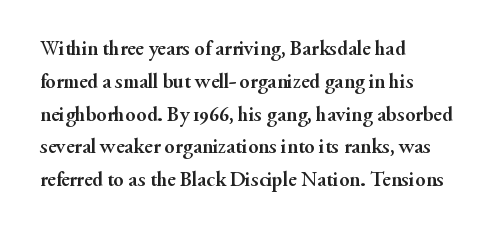
{"italic": "no", "bold": "yes", "underline": "no", "align": "left", "line_spacing": "normal", "line_spacing_ratio": 1.56, "letter_spacing": "normal", "letter_spacing_em": 0.0, "glyph_px": 21}
